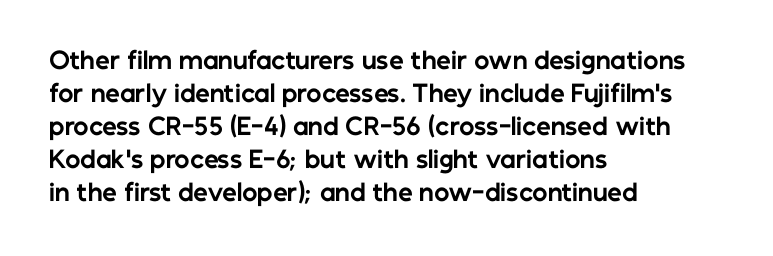
{"italic": "no", "bold": "yes", "underline": "no", "align": "left", "line_spacing": "normal", "line_spacing_ratio": 1.43, "letter_spacing": "normal", "letter_spacing_em": 0.0, "glyph_px": 23}
